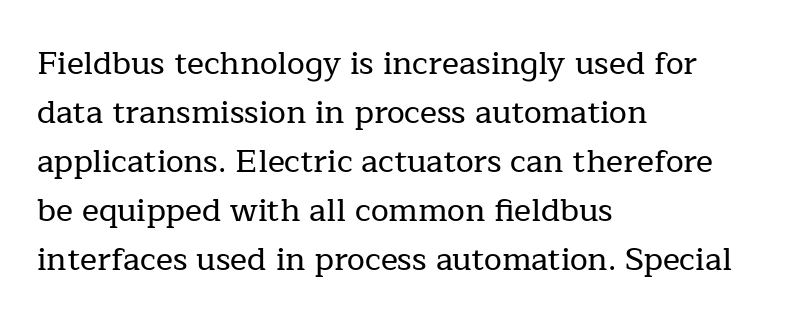
Q: Is the text italic (slanted)? A: No, it is upright.
Q: Is the typeface a serif or a sans-serif typeface? A: Serif.
Q: Is the text underlined? A: No.
Q: How is the paragraph aligned? A: Left-aligned.
Q: Is the spacing between letters normal or unusually wide? A: Normal.
Q: Is the spacing between lines tight, normal or loose? A: Normal.
Q: Width (condensed, normal, or wide)? A: Normal.
Q: Stroke contrast? A: Low.
Q: x-height? A: Medium.
Q: Monospaced? A: No.
